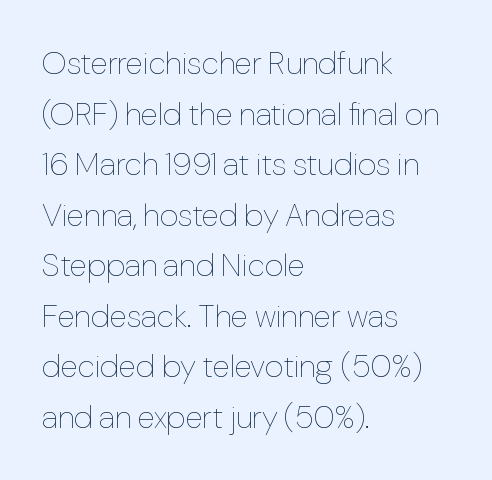
{"italic": "no", "bold": "no", "weight": "thin", "width": "normal", "stroke_contrast": "low", "x_height": "medium", "monospaced": "no", "underline": "no", "align": "left", "line_spacing": "normal", "line_spacing_ratio": 1.58, "letter_spacing": "normal", "letter_spacing_em": 0.0, "glyph_px": 32}
